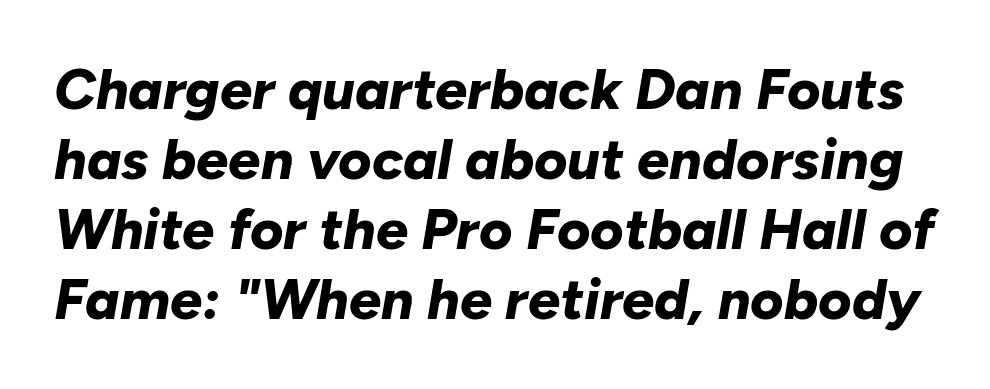
The sample has been set heavy, in full bold. This sample uses an oblique cut, with every glyph tilted off the vertical. Each letter keeps its own natural width here, so spacing adapts to shape. The glyphs are unaccompanied by any horizontal stroke below them.
